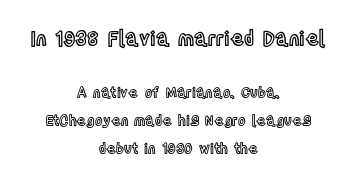
The earlier block is typeset at a bigger size than the later block. Do the letters lean? They stand straight. This rendering features lettering with no underline. Does extra space separate the letters? No, they use regular spacing. The lines in this sample share a center point and differ in where they start and stop. Is there much room between lines? Yes — plenty of vertical air separates them.
